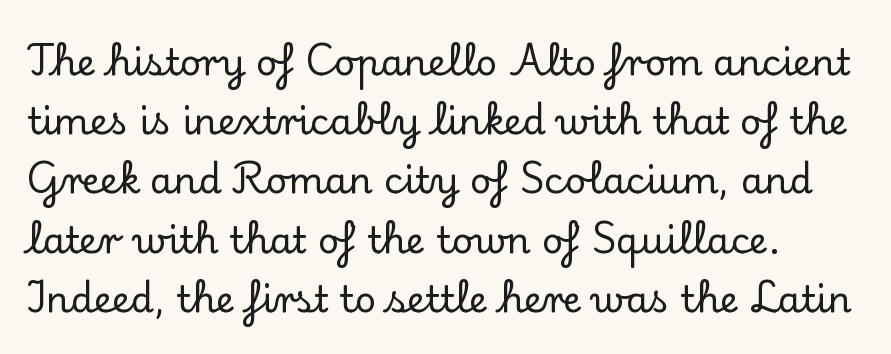
The type sits square on the baseline with zero lean. The rendering uses natural spacing where letterforms have individual widths. The space between consecutive lines is moderate. Note: serifs present on the glyphs. The gaps between neighbouring characters are ordinary and unremarkable.
